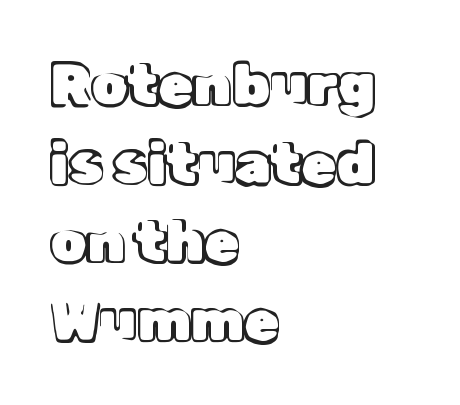
The image shows 57 px text type, upright; set left-aligned, normal line spacing (1.38x), normal letter spacing, not underlined; a medium x-height.
